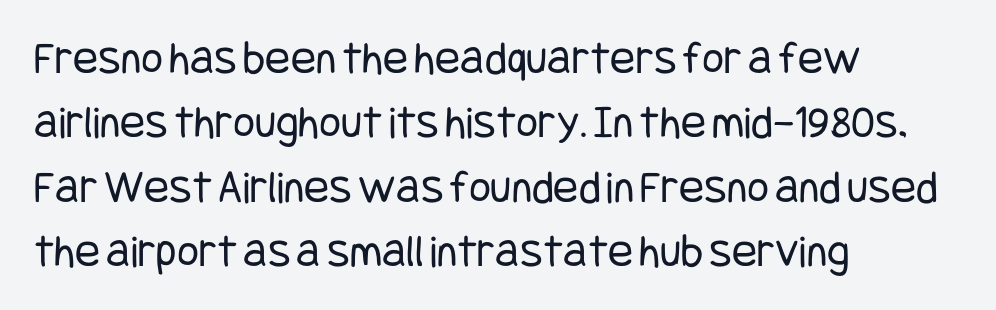
The image shows 47 px regular-weight, condensed sans-serif type, upright; set left-aligned, normal line spacing (1.37x), normal letter spacing, not underlined; low stroke contrast and a large x-height.
